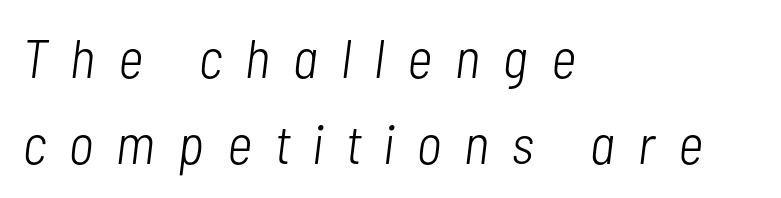
The image shows 55 px light, condensed type, italic (leaning right); set left-aligned, normal line spacing (1.56x), unusually wide letter spacing (+0.42 em), not underlined; low stroke contrast and a medium x-height.
